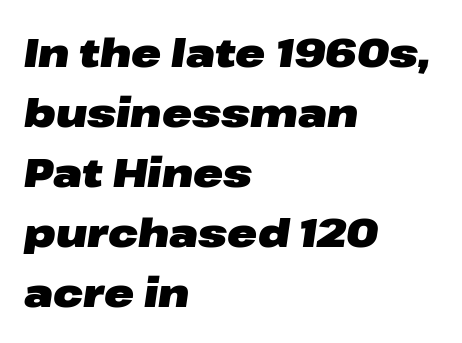
Is the letter spacing exaggerated? No — it looks like the ordinary default. Visually the block forms a straight wall on the left and a jagged coastline on the right. As a designer I'd log this as weight 700, bold. A typesetter would mark this as italic. Note the varied advance widths — an 'i' is clearly narrower than an 'm'. The area under the type is left untouched.
